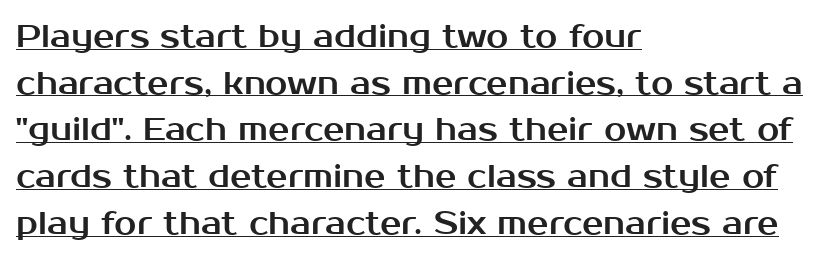
Here the glyphs are tracked normally, forming tight word shapes. Italic? Not at all — the glyphs are vertical. Proportional: the letters do not fall into vertical columns. The glyphs are accompanied by a horizontal stroke just below them. Rows of type keep a routine distance in the vertical direction. To sum up the face: it is a sans, with no serifs.
